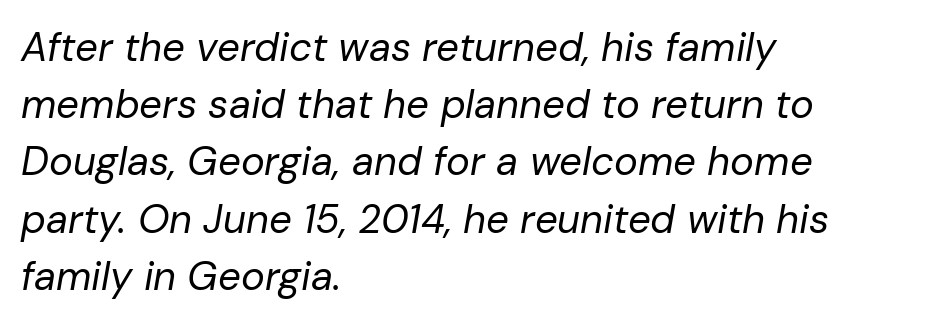
Stroke mass is kept to a normal reading level or below. Is there much room between lines? A standard amount, neither cramped nor airy. Anything drawn beneath the words? Only blank space. The rendering keeps characters at their native spacing.
